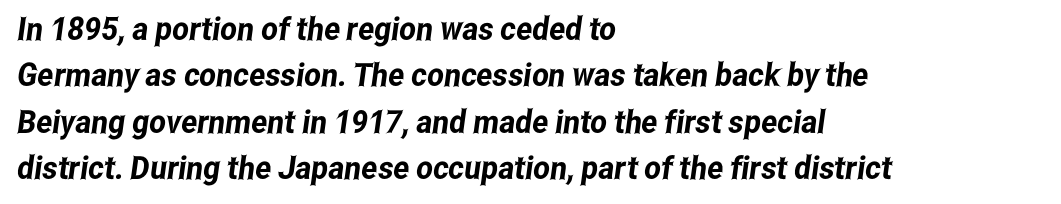
The image shows 32 px condensed sans-serif type; set left-aligned, normal line spacing (1.45x), normal letter spacing, not underlined; low stroke contrast and a medium x-height.
